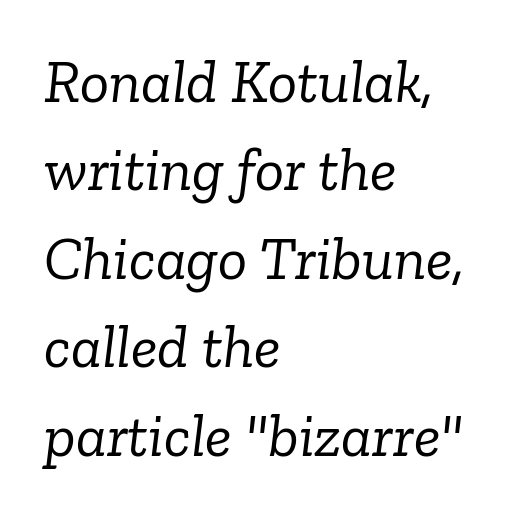
The image shows 61 px light serif type, italic (leaning right); set left-aligned, normal line spacing (1.45x), normal letter spacing, not underlined; low stroke contrast and a medium x-height.
